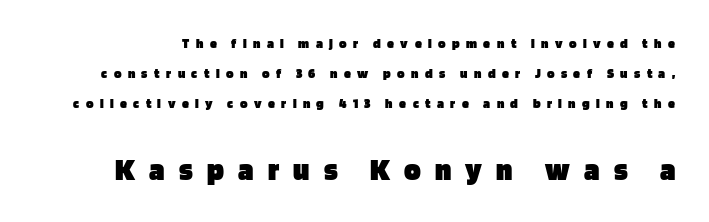
{"serif": "no", "italic": "no", "bold": "yes", "weight": "heavy", "width": "normal", "stroke_contrast": "low", "x_height": "large", "monospaced": "no", "underline": "no", "line_spacing": "loose", "line_spacing_ratio": 2.16, "letter_spacing": "wide", "letter_spacing_em": 0.46, "larger_block": "second", "size_ratio": 2.21, "glyph_px": 31}
